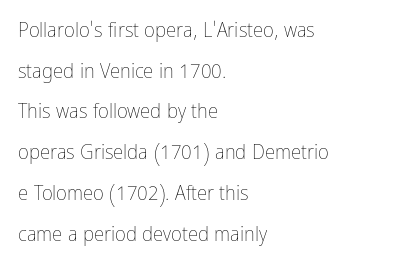
{"italic": "no", "bold": "no", "underline": "no", "align": "left", "line_spacing": "loose", "line_spacing_ratio": 1.94, "letter_spacing": "normal", "letter_spacing_em": 0.0, "glyph_px": 21}
